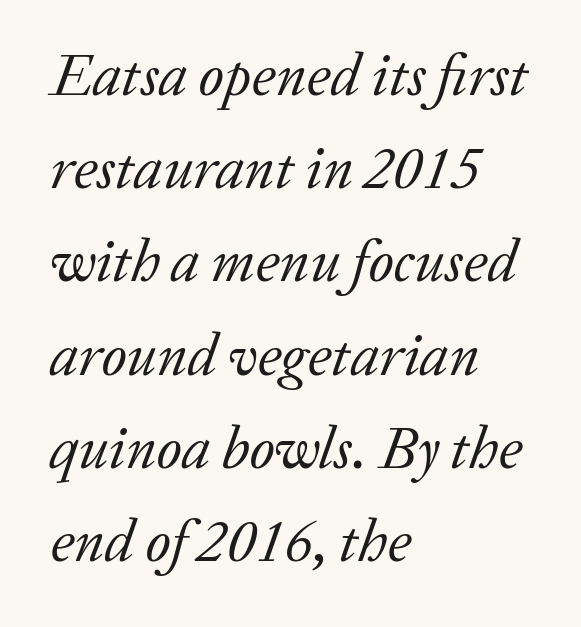
The image shows 59 px regular-weight serif type, italic (leaning right); set left-aligned, normal line spacing (1.58x), normal letter spacing, not underlined; low stroke contrast and a medium x-height.
